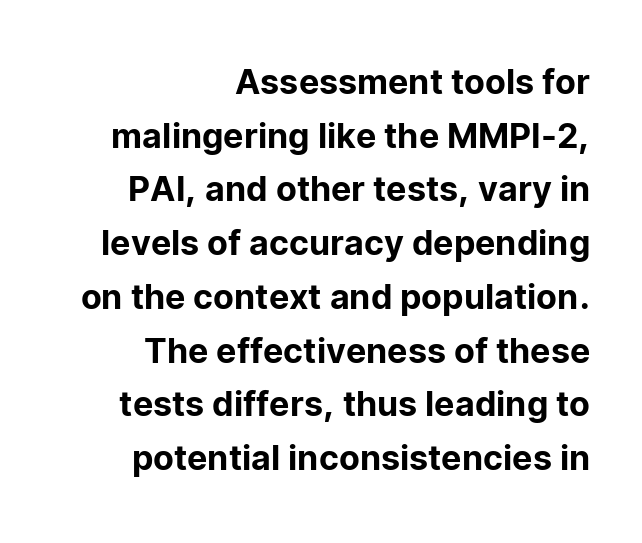
The image shows 34 px sans-serif type, upright; set right-aligned, normal line spacing (1.58x), normal letter spacing, not underlined; low stroke contrast and a medium x-height.
